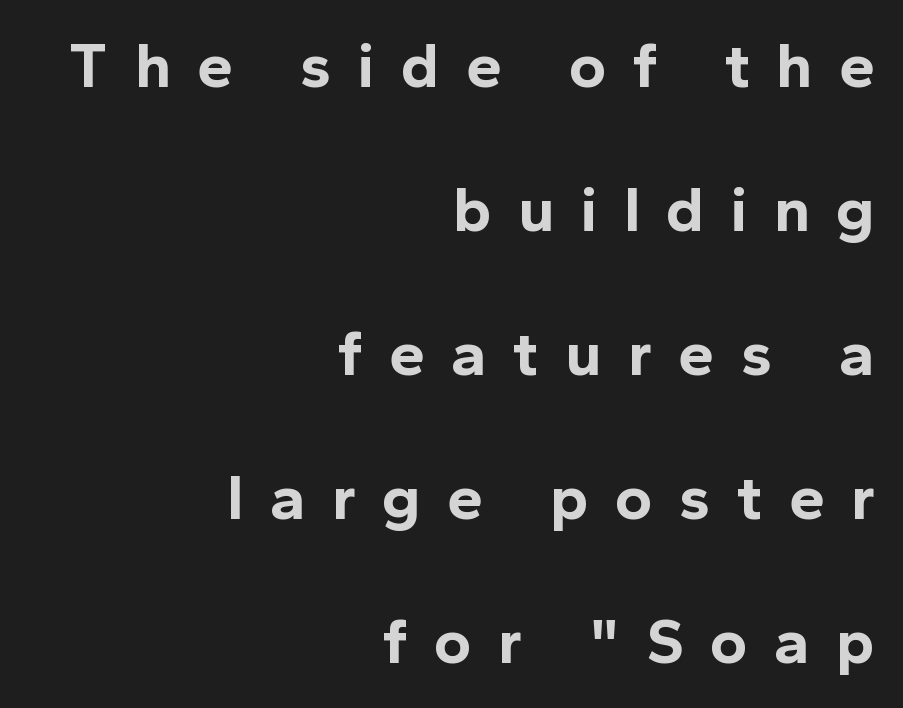
The image shows 64 px bold sans-serif type, upright; set right-aligned, loose line spacing (2.25x), unusually wide letter spacing (+0.41 em), not underlined; a medium x-height.
